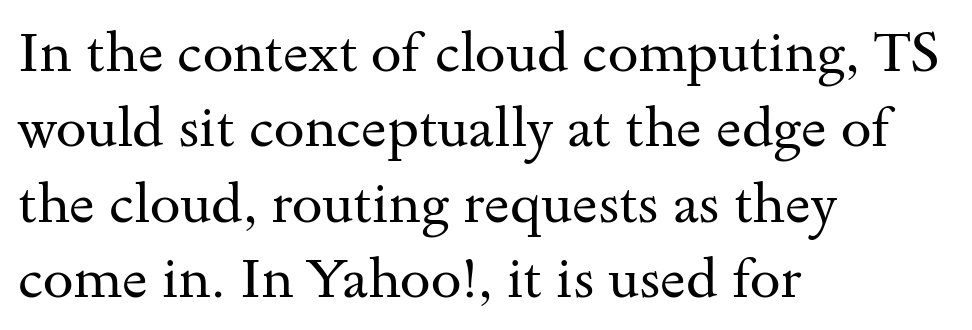
The rendering keeps characters at their native spacing. Layout note: lines flush left. The leading is moderate, giving the passage an even texture. Words float on clear page, feet unadorned.
